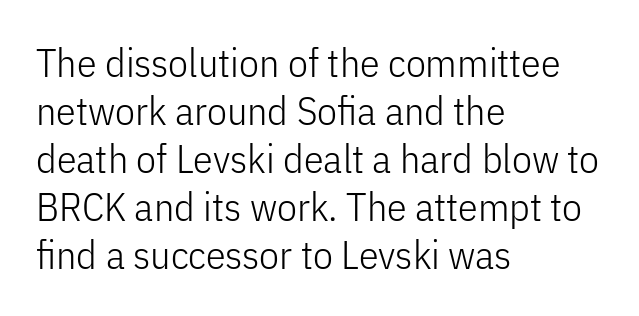
Proportional: the letters do not fall into vertical columns. In terms of letterspacing, this is plain default setting. This sample uses a sans-serif face. One-word summary of the alignment: left. The cut favours lightness, reaching ordinary text weight at its darkest.
